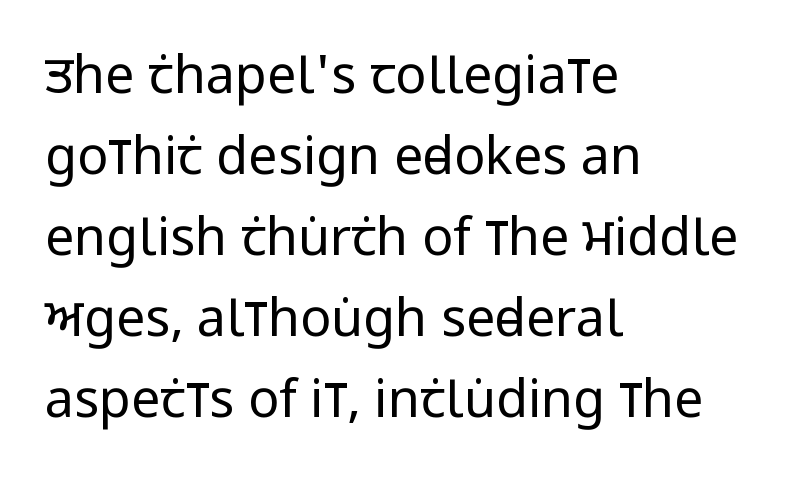
{"serif": "no", "italic": "no", "bold": "no", "weight": "regular", "width": "condensed", "stroke_contrast": "low", "x_height": "large", "monospaced": "no", "underline": "no", "align": "left", "line_spacing": "normal", "line_spacing_ratio": 1.56, "letter_spacing": "normal", "letter_spacing_em": 0.0, "glyph_px": 52}
